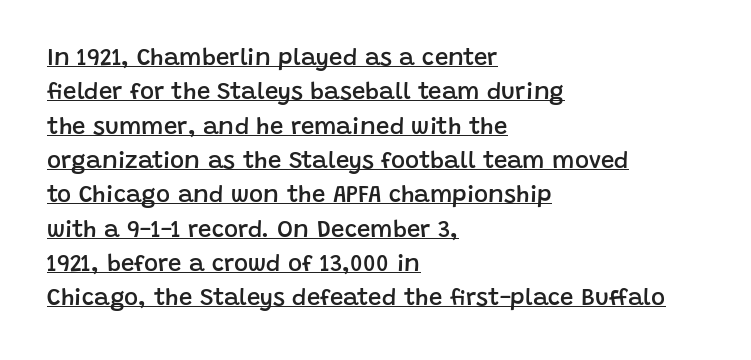
Q: Is the text bold? A: Semi-bold.
Q: Is the text italic (slanted)? A: No, it is upright.
Q: Is the text underlined? A: Yes.
Q: How is the paragraph aligned? A: Left-aligned.
Q: Is the spacing between letters normal or unusually wide? A: Normal.
Q: Is the spacing between lines tight, normal or loose? A: Normal.
